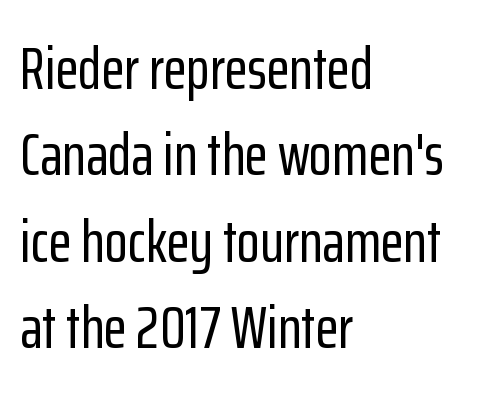
The letters carry no serifs — their stems end cleanly without finishing strokes. Line spacing here is normal. Designer's note — italics off, roman on. This sample is left-justified, so line endings fall wherever the words run out. The face used here is rendered with its standard letterfit. Descender tails drop into unmarked territory.
